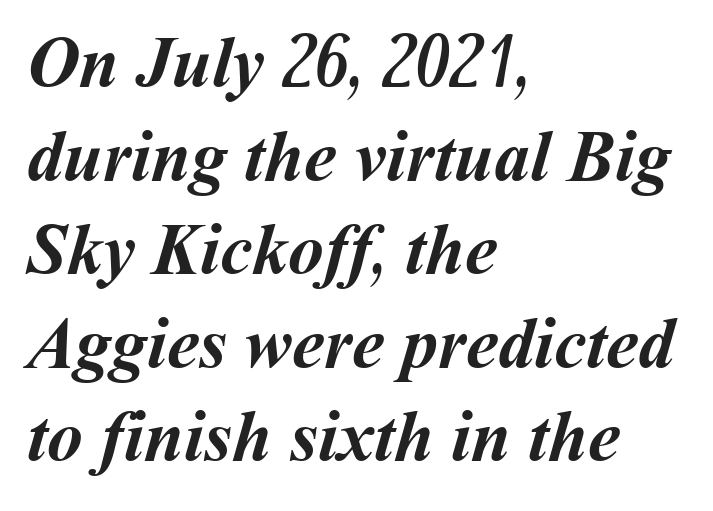
{"bold": "yes", "weight": "semibold", "width": "normal", "stroke_contrast": "medium", "x_height": "medium", "monospaced": "no", "underline": "no", "align": "left", "line_spacing": "normal", "line_spacing_ratio": 1.3, "letter_spacing": "normal", "letter_spacing_em": 0.0, "glyph_px": 72}
